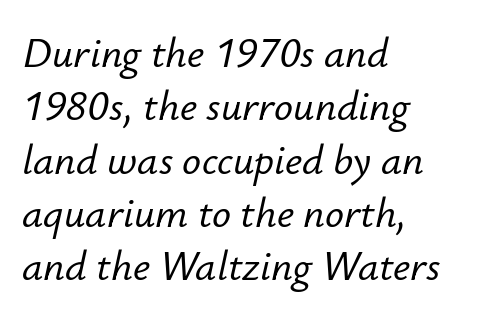
Spacing verdict: proportional, widths tailored to each character. The setting favours the left margin, as ordinary paragraphs usually do. The lettering tilts uniformly, giving the passage an italic look. Standard letterfit; no display-style spreading of the glyphs. Reading down the column, the eye jumps a familiar distance to each next line. The foot of each line stays bare and open.
